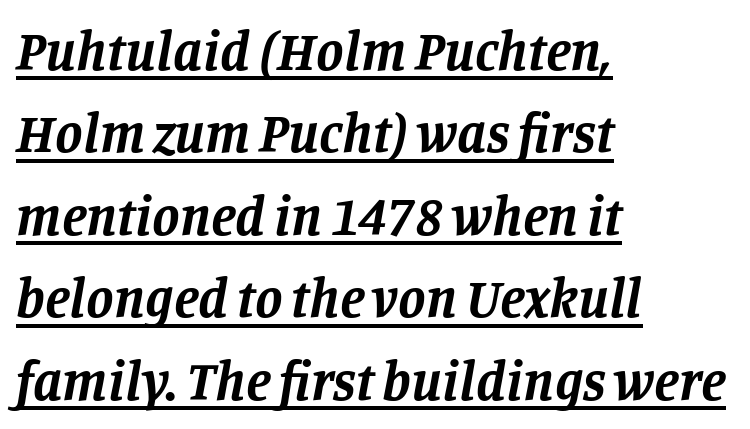
Q: Is the text bold? A: Yes.
Q: Is the text italic (slanted)? A: Yes, it leans right by about 11 degrees.
Q: Is the typeface a serif or a sans-serif typeface? A: Serif.
Q: Is the text underlined? A: Yes.
Q: How is the paragraph aligned? A: Left-aligned.
Q: Is the spacing between letters normal or unusually wide? A: Normal.
Q: Is the spacing between lines tight, normal or loose? A: Normal.
Q: Width (condensed, normal, or wide)? A: Normal.
Q: Stroke contrast? A: Low.
Q: x-height? A: Large.
Q: Monospaced? A: No.
